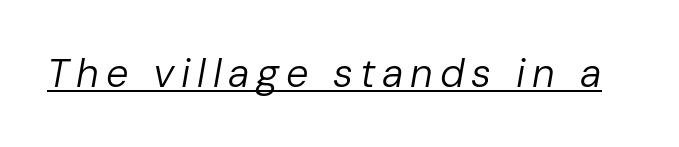
{"italic": "yes", "lean": "right", "slant_degrees": 10, "bold": "no", "weight": "regular", "width": "normal", "stroke_contrast": "low", "x_height": "medium", "monospaced": "no", "underline": "yes", "glyph_px": 40}
